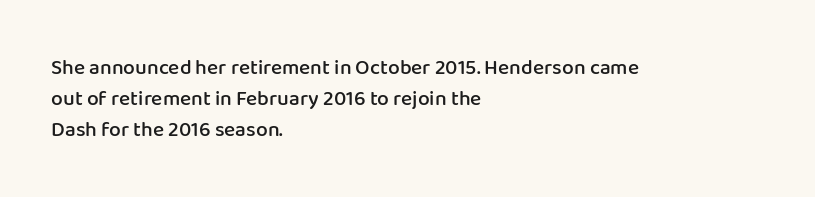
Q: Is the text bold? A: Semi-bold.
Q: Is the text italic (slanted)? A: No, it is upright.
Q: Is the text underlined? A: No.
Q: How is the paragraph aligned? A: Left-aligned.
Q: Is the spacing between letters normal or unusually wide? A: Normal.
Q: Is the spacing between lines tight, normal or loose? A: Normal.
